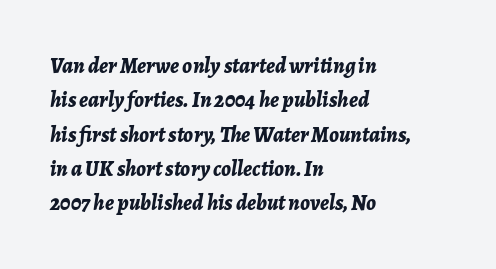
{"italic": "yes", "lean": "right", "slant_degrees": 7, "bold": "yes", "underline": "no", "align": "left", "line_spacing": "normal", "line_spacing_ratio": 1.56, "letter_spacing": "normal", "letter_spacing_em": 0.0, "glyph_px": 22}
